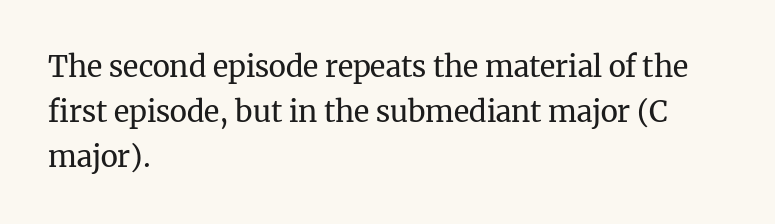
{"serif": "yes", "italic": "no", "bold": "no", "weight": "regular", "width": "normal", "stroke_contrast": "medium", "x_height": "medium", "monospaced": "no", "underline": "no", "align": "left", "line_spacing": "normal", "line_spacing_ratio": 1.56, "letter_spacing": "normal", "letter_spacing_em": 0.0, "glyph_px": 29}
